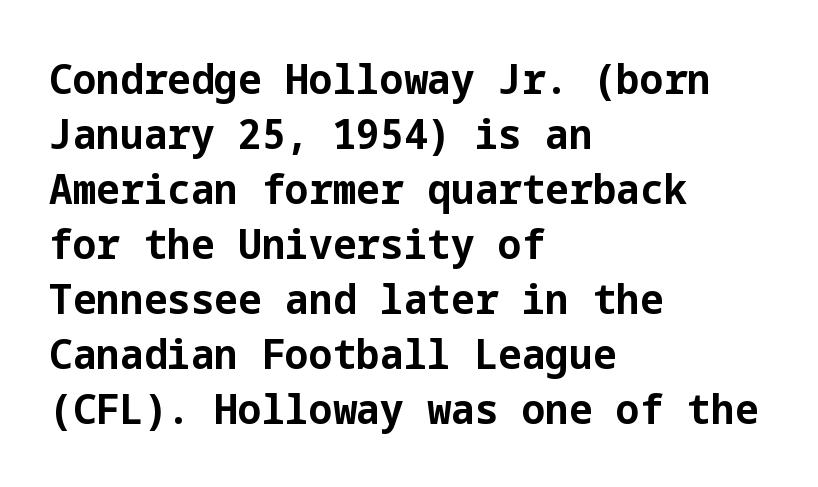
The image shows 42 px bold sans-serif type, upright; set left-aligned, normal line spacing (1.31x), normal letter spacing, not underlined; low stroke contrast and a medium x-height.
